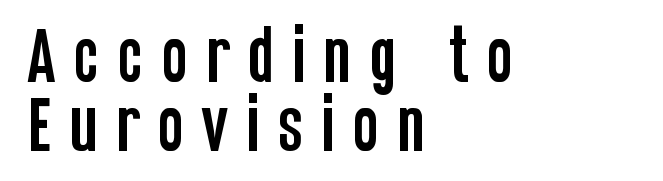
The image shows 62 px condensed sans-serif type, upright; set left-aligned, tight line spacing (1.12x), unusually wide letter spacing (+0.27 em), not underlined; low stroke contrast and a large x-height.
